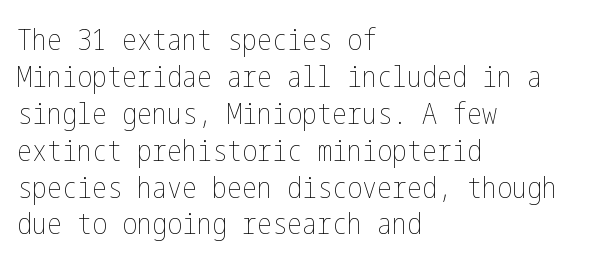
{"italic": "no", "bold": "no", "weight": "thin", "width": "condensed", "stroke_contrast": "low", "x_height": "medium", "underline": "no", "align": "left", "line_spacing_ratio": 1.23, "letter_spacing": "normal", "letter_spacing_em": 0.0, "glyph_px": 30}
